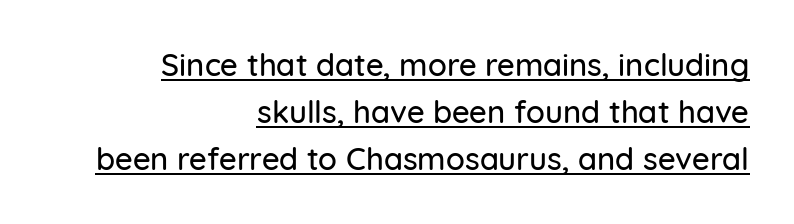
{"serif": "no", "italic": "no", "width": "normal", "stroke_contrast": "low", "x_height": "medium", "monospaced": "no", "underline": "yes", "align": "right", "line_spacing": "normal", "line_spacing_ratio": 1.52, "letter_spacing": "normal", "letter_spacing_em": 0.0, "glyph_px": 31}
